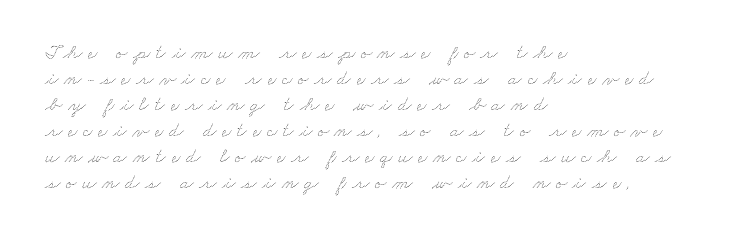
Weight: not bold — regular or lighter. Notice how descenders clear the ascenders below comfortably — that's standard leading. Is the letter spacing exaggerated? Yes — the characters are pushed far apart. Does the copy run flush right? No — it runs flush left.
